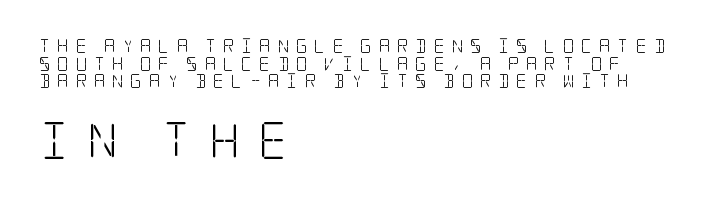
The image shows 37 px light, condensed serif type, upright; set left-aligned, normal line spacing (1.26x), unusually wide letter spacing (+0.49 em), not underlined; the second (bottom) block is 2.64x larger; low stroke contrast and a large x-height.
